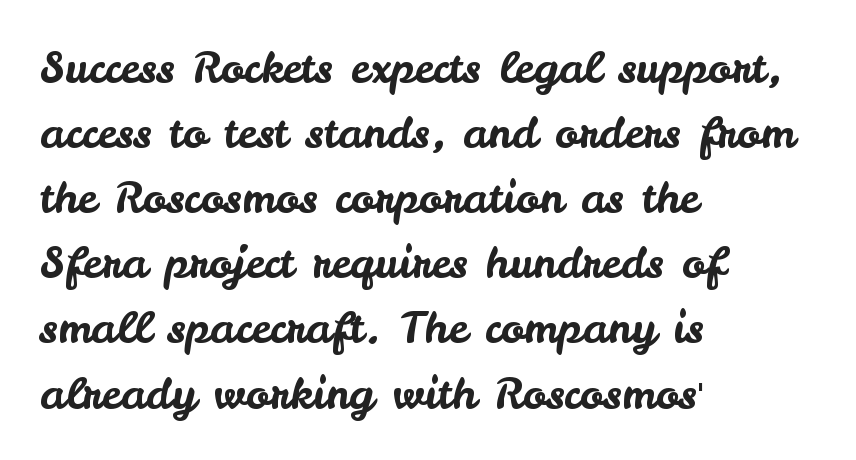
The image shows 44 px sans-serif type; set left-aligned, normal line spacing (1.48x), normal letter spacing, not underlined; low stroke contrast and a small x-height.
